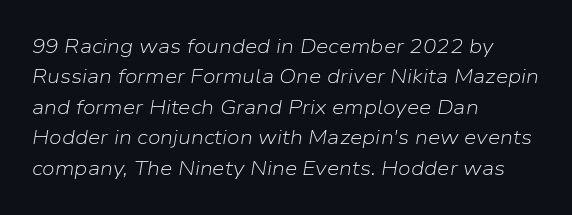
Q: Is the text bold? A: No.
Q: Is the text italic (slanted)? A: Yes, it leans right by about 9 degrees.
Q: Is the text underlined? A: No.
Q: How is the paragraph aligned? A: Left-aligned.
Q: Is the spacing between letters normal or unusually wide? A: Normal.
Q: Is the spacing between lines tight, normal or loose? A: Normal.
